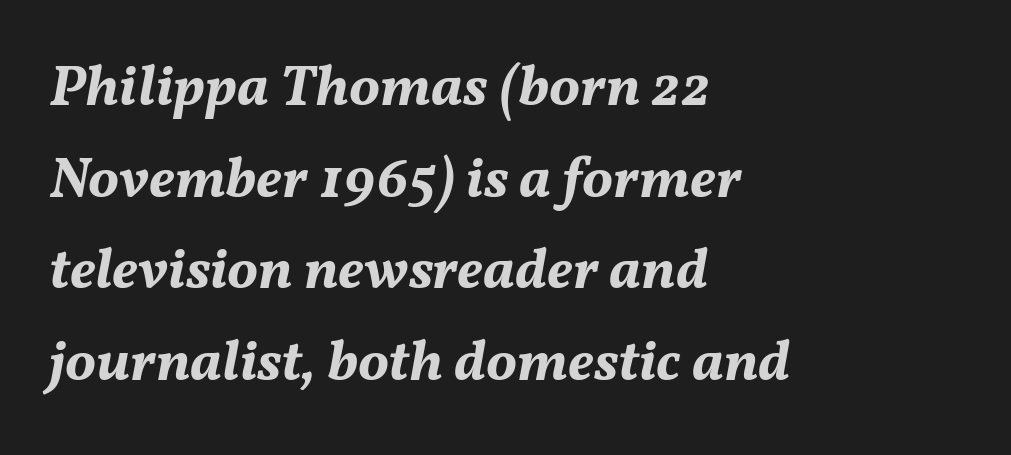
{"italic": "yes", "lean": "right", "slant_degrees": 11, "bold": "yes", "weight": "bold", "width": "normal", "stroke_contrast": "medium", "x_height": "medium", "monospaced": "no", "underline": "no", "align": "left", "line_spacing": "normal", "line_spacing_ratio": 1.58, "letter_spacing": "normal", "letter_spacing_em": 0.0, "glyph_px": 58}
